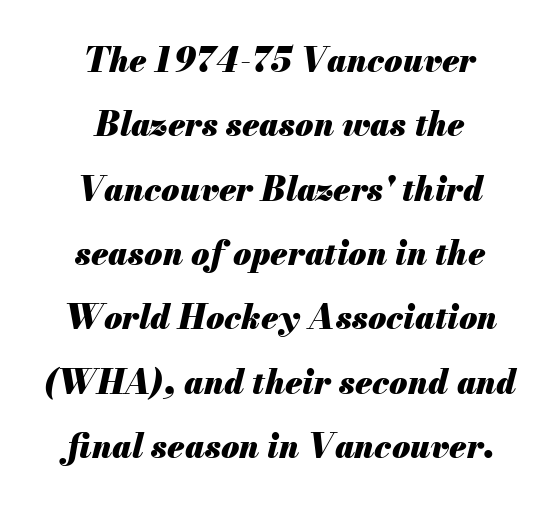
Q: Is the text bold? A: Yes.
Q: Is the text italic (slanted)? A: Yes, it leans right by about 13 degrees.
Q: Is the text underlined? A: No.
Q: How is the paragraph aligned? A: Centered.
Q: Is the spacing between letters normal or unusually wide? A: Normal.
Q: Is the spacing between lines tight, normal or loose? A: Loose.
Q: Width (condensed, normal, or wide)? A: Normal.
Q: Stroke contrast? A: Medium.
Q: x-height? A: Small.
Q: Monospaced? A: No.
